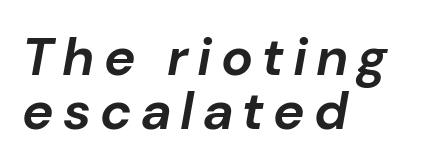
The image shows 53 px bold type, italic (leaning right); set left-aligned, tight line spacing (1.01x), not underlined; low stroke contrast and a medium x-height.
